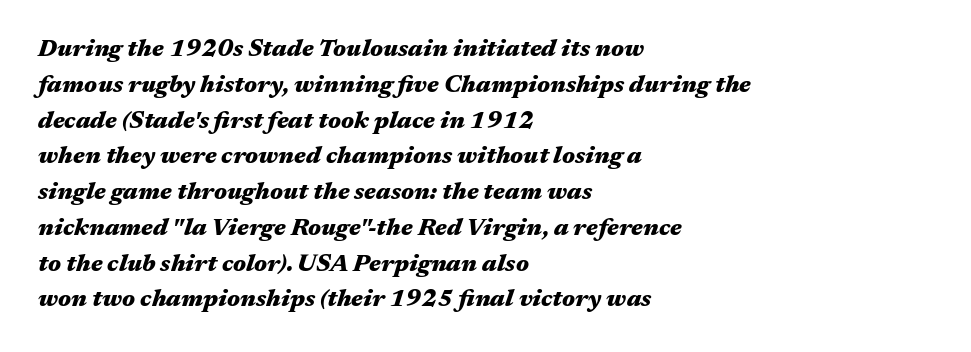
Q: Is the text bold? A: Yes.
Q: Is the text italic (slanted)? A: Yes, it leans right by about 17 degrees.
Q: Is the text underlined? A: No.
Q: How is the paragraph aligned? A: Left-aligned.
Q: Is the spacing between letters normal or unusually wide? A: Normal.
Q: Is the spacing between lines tight, normal or loose? A: Normal.
